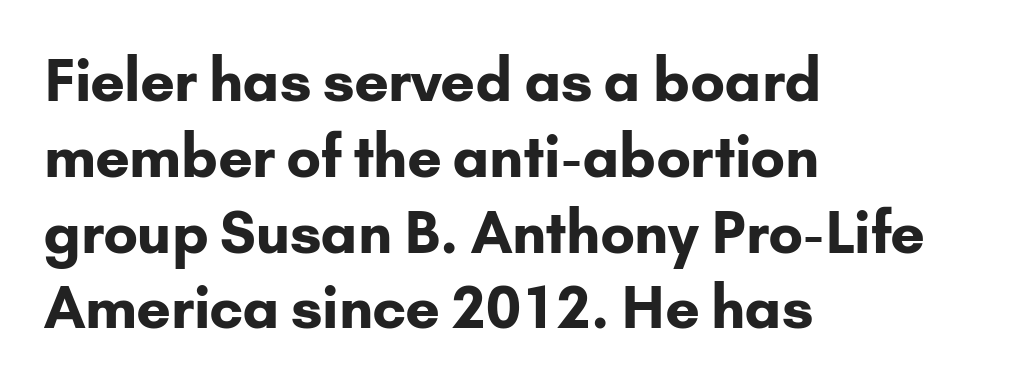
The letters advance in unequal steps, a hallmark of proportional type. The paragraph shown leans on its left margin. The letters carry no serifs — their stems end cleanly without finishing strokes. Unmarked baselines from the first word to the last. The face used here is rendered with its standard letterfit. Horizontal bands of white between lines are of average thickness.
